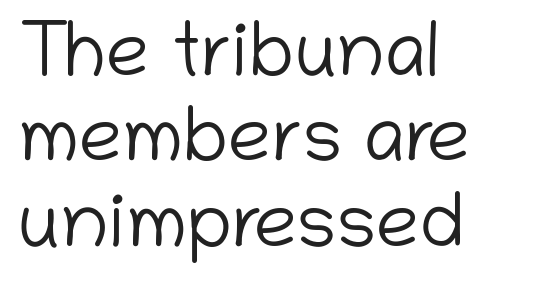
The image shows 77 px light sans-serif type, upright; set left-aligned, tight line spacing (1.11x), normal letter spacing, not underlined; low stroke contrast and a medium x-height.
